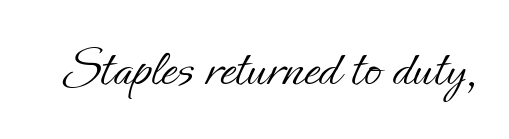
The image shows 57 px light type; set normal letter spacing, not underlined; low stroke contrast and a small x-height.
